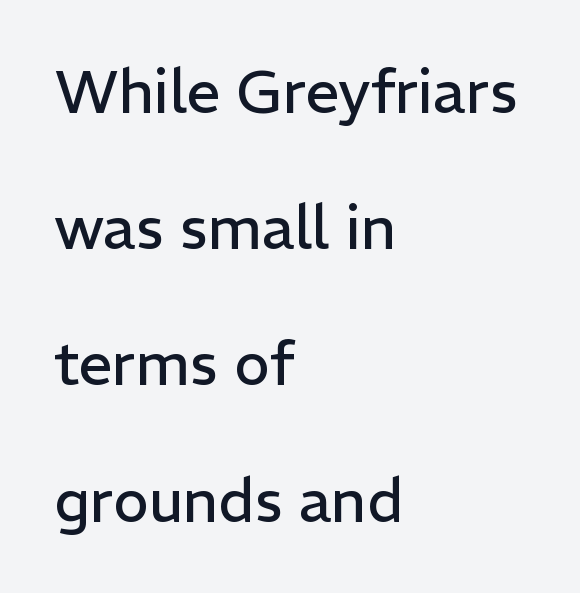
{"serif": "no", "italic": "no", "bold": "no", "weight": "regular", "width": "normal", "stroke_contrast": "low", "x_height": "medium", "monospaced": "no", "underline": "no", "align": "left", "line_spacing": "loose", "line_spacing_ratio": 2.27, "letter_spacing": "normal", "letter_spacing_em": 0.0, "glyph_px": 60}
